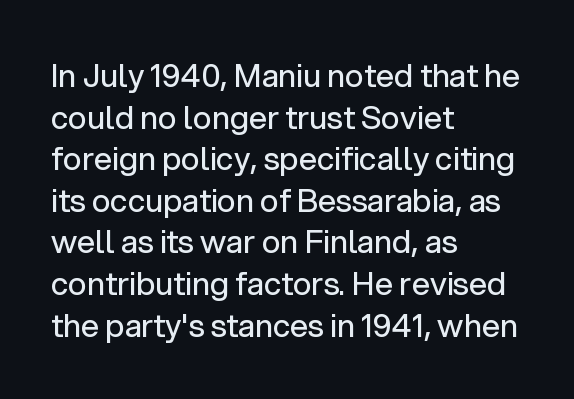
Look at the bottom of the vertical strokes: they stop flat, with no serifs. Proportional: the letters do not fall into vertical columns. Bare-footed words on every line. The lines in this sample share a left origin and differ only in where they stop. Weight: regular or lighter. This is roman type, the default non-slanted kind.
